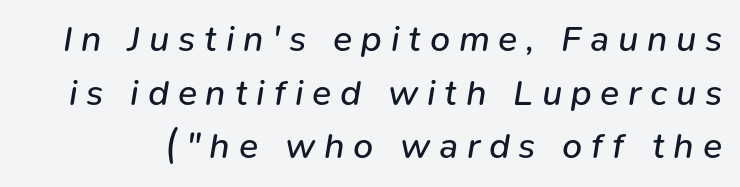
Q: Is the text bold? A: No.
Q: Is the text italic (slanted)? A: Yes, it leans right by about 9 degrees.
Q: Is the text underlined? A: No.
Q: Is the spacing between letters normal or unusually wide? A: Unusually wide.
Q: Is the spacing between lines tight, normal or loose? A: Normal.
Q: Width (condensed, normal, or wide)? A: Normal.
Q: Stroke contrast? A: Low.
Q: x-height? A: Medium.
Q: Monospaced? A: No.
